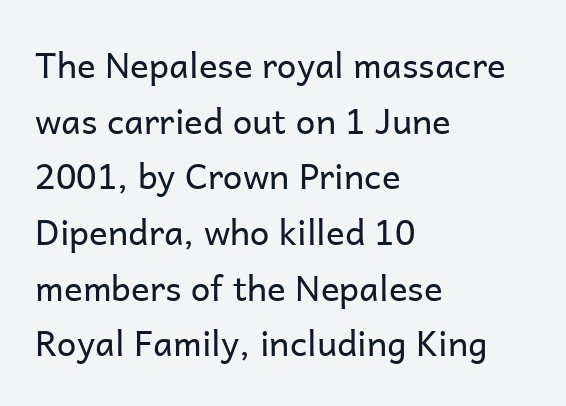
The image shows 35 px regular-weight sans-serif type, upright; set left-aligned, normal line spacing (1.59x), normal letter spacing, not underlined; low stroke contrast and a medium x-height.
